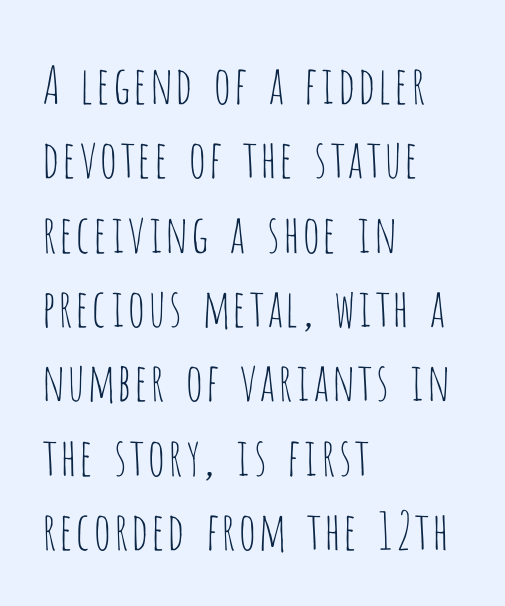
The image shows 52 px thin, condensed sans-serif type, upright; set left-aligned, normal line spacing (1.43x), normal letter spacing, not underlined; low stroke contrast and a large x-height.
